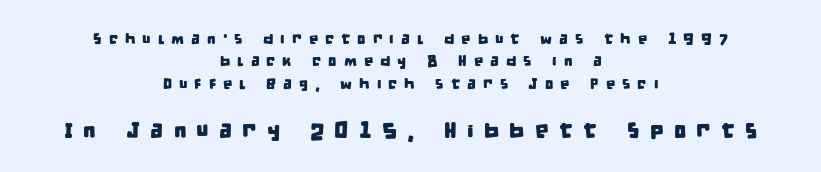
{"underline": "no", "align": "center", "line_spacing": "normal", "line_spacing_ratio": 1.49, "letter_spacing": "wide", "letter_spacing_em": 0.46, "larger_block": "second", "size_ratio": 1.47, "glyph_px": 22}
